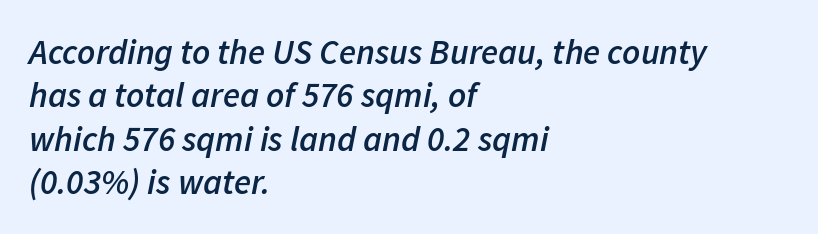
{"italic": "yes", "lean": "right", "slant_degrees": 11, "bold": "semi", "weight": "semibold", "width": "normal", "stroke_contrast": "low", "x_height": "medium", "monospaced": "no", "underline": "no", "align": "left", "line_spacing_ratio": 1.24, "letter_spacing": "normal", "letter_spacing_em": 0.0, "glyph_px": 35}
